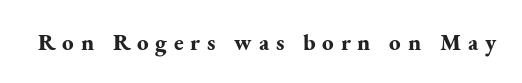
Q: Is the text bold? A: Yes.
Q: Is the text italic (slanted)? A: No, it is upright.
Q: Is the text underlined? A: No.
Q: Is the spacing between letters normal or unusually wide? A: Unusually wide.
